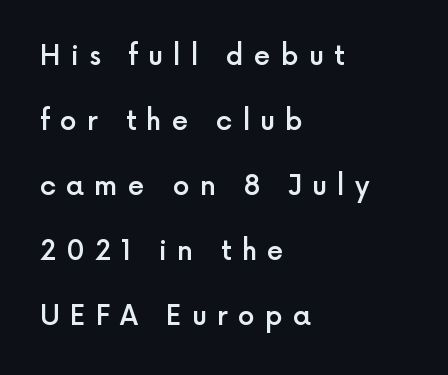
Q: Is the text bold? A: Semi-bold.
Q: Is the text italic (slanted)? A: No, it is upright.
Q: Is the text underlined? A: No.
Q: How is the paragraph aligned? A: Left-aligned.
Q: Is the spacing between letters normal or unusually wide? A: Unusually wide.
Q: Is the spacing between lines tight, normal or loose? A: Loose.
